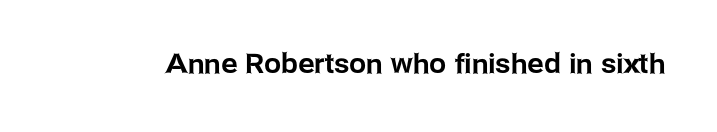
{"italic": "no", "underline": "no", "letter_spacing": "normal", "letter_spacing_em": 0.0, "glyph_px": 27}
